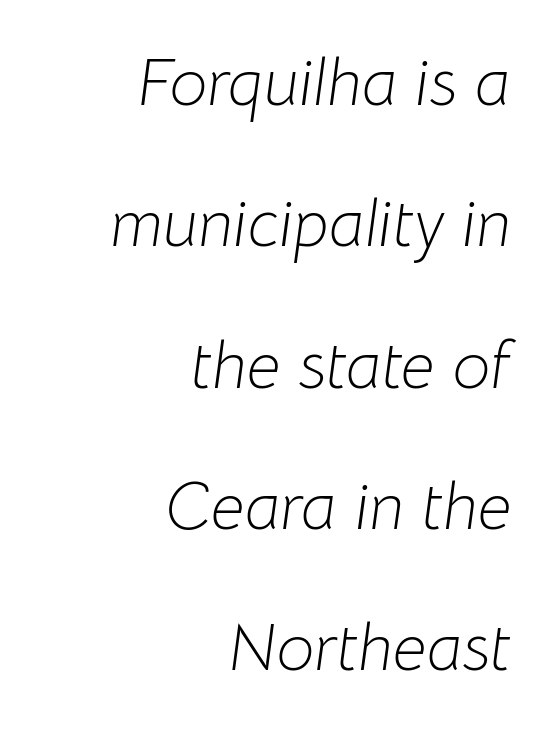
{"italic": "yes", "lean": "right", "slant_degrees": 8, "bold": "no", "weight": "light", "width": "normal", "stroke_contrast": "low", "x_height": "medium", "monospaced": "no", "underline": "no", "align": "right", "line_spacing": "loose", "line_spacing_ratio": 2.11, "letter_spacing": "normal", "letter_spacing_em": 0.0, "glyph_px": 67}
